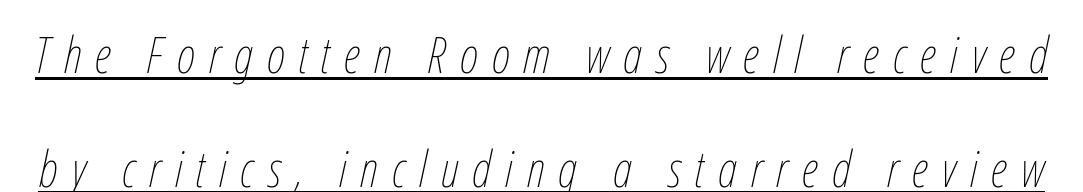
{"italic": "yes", "lean": "right", "slant_degrees": 12, "bold": "no", "weight": "thin", "width": "condensed", "stroke_contrast": "low", "x_height": "medium", "monospaced": "no", "underline": "yes", "line_spacing": "loose", "line_spacing_ratio": 2.24, "letter_spacing": "wide", "letter_spacing_em": 0.27, "glyph_px": 51}
